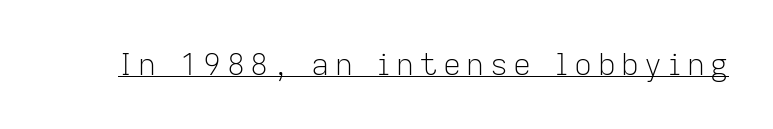
Q: Is the text bold? A: No.
Q: Is the text italic (slanted)? A: No, it is upright.
Q: Is the typeface a serif or a sans-serif typeface? A: Sans-serif.
Q: Is the text underlined? A: Yes.
Q: Width (condensed, normal, or wide)? A: Normal.
Q: Stroke contrast? A: Low.
Q: x-height? A: Medium.
Q: Monospaced? A: No.
